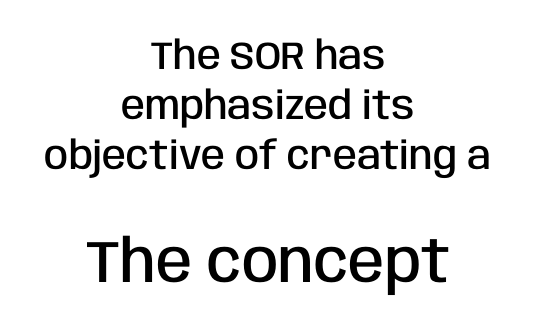
The image shows 59 px semibold, condensed sans-serif type, upright; set centered, normal line spacing (1.28x), normal letter spacing, not underlined; the second (bottom) block is 1.51x larger; low stroke contrast and a large x-height.
